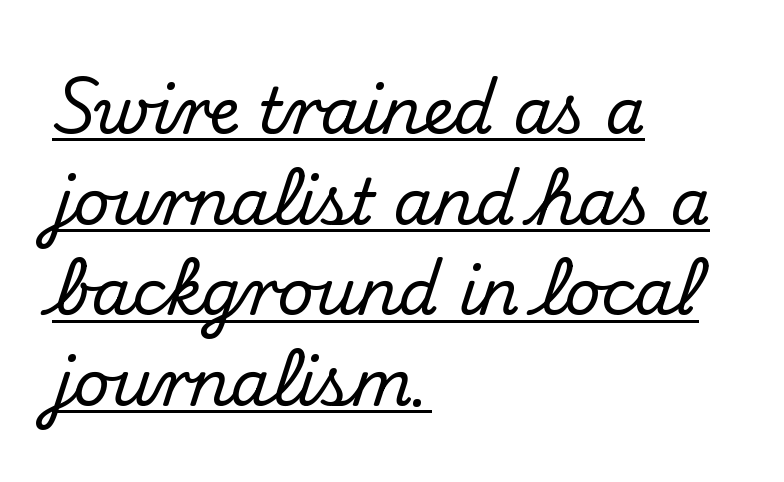
Emphasis is given by a line drawn under the lettering. These lines are set flush left with a ragged right edge. The type is set solid horizontally, with unmodified tracking. A serif font was chosen for this passage.
